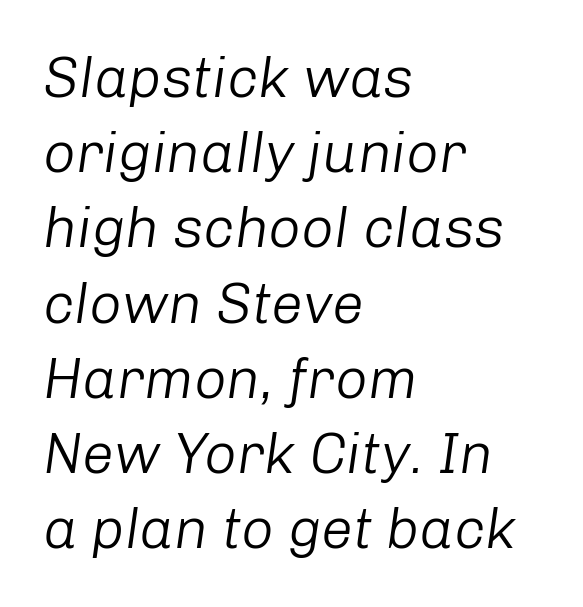
{"italic": "yes", "lean": "right", "slant_degrees": 8, "bold": "no", "weight": "light", "width": "normal", "stroke_contrast": "low", "x_height": "medium", "monospaced": "no", "underline": "no", "align": "left", "line_spacing": "normal", "line_spacing_ratio": 1.32, "letter_spacing": "normal", "letter_spacing_em": 0.0, "glyph_px": 57}
